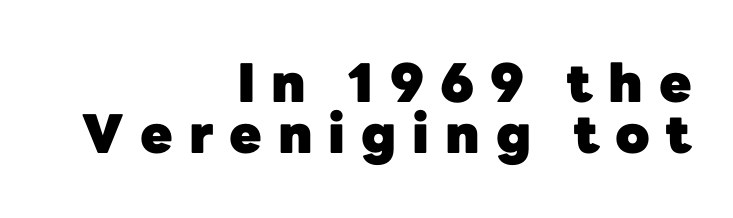
The image shows 53 px heavy sans-serif type, upright; set right-aligned, tight line spacing (0.96x), unusually wide letter spacing (+0.3 em), not underlined; low stroke contrast and a medium x-height.
